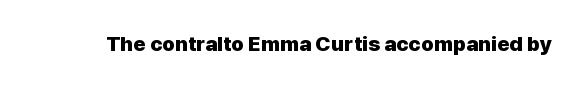
The image shows 21 px bold type, upright; set normal letter spacing, not underlined.
